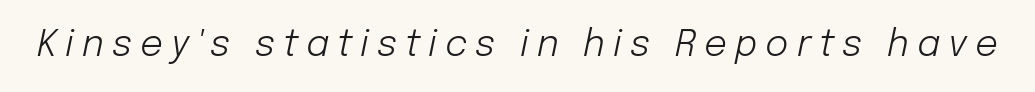
Tracking here is generous; glyphs stand well apart from one another. The glyphs are unaccompanied by any horizontal stroke below them. The specimen reads as italic at a glance. The passage shown is typed in a proportional face where columns would drift.
